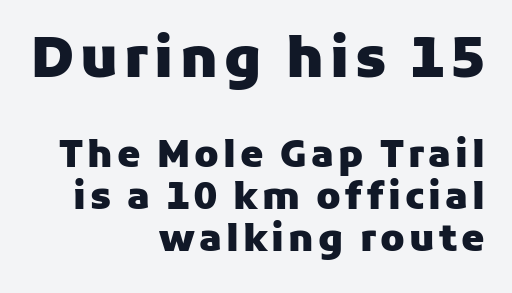
It's the straight-up-and-down kind of type. The block of text is dense from top to bottom, with scant space between rows. Typeset ragged left — the right edge is the straight one. Proportional: the letters do not fall into vertical columns. Only glyphs here, with clear space below each row. A full-strength bold gives these letters their thick strokes.
